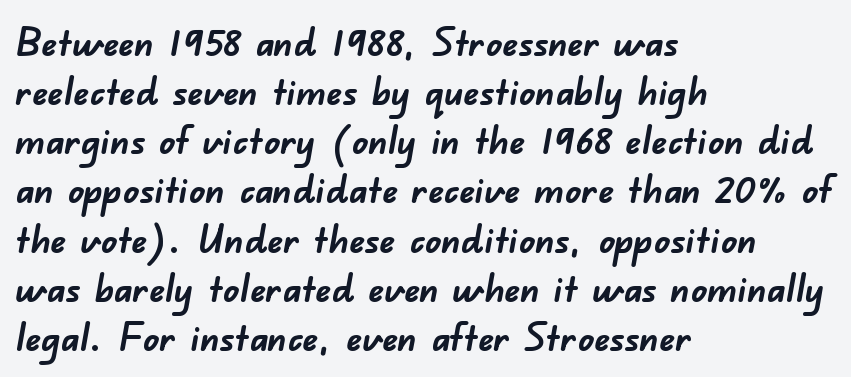
{"serif": "no", "bold": "yes", "weight": "semibold", "width": "normal", "stroke_contrast": "low", "x_height": "small", "monospaced": "no", "underline": "no", "align": "left", "line_spacing": "normal", "line_spacing_ratio": 1.26, "letter_spacing": "normal", "letter_spacing_em": 0.0, "glyph_px": 39}
